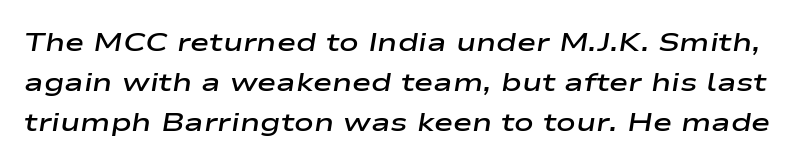
The area under the type is left untouched. A semibold gives these letters moderate extra thickness, short of bold. The rendering applies a slant to the glyphs. The line-height multiplier appears to be the usual default. The letterforms sit shoulder to shoulder at normal distance.
